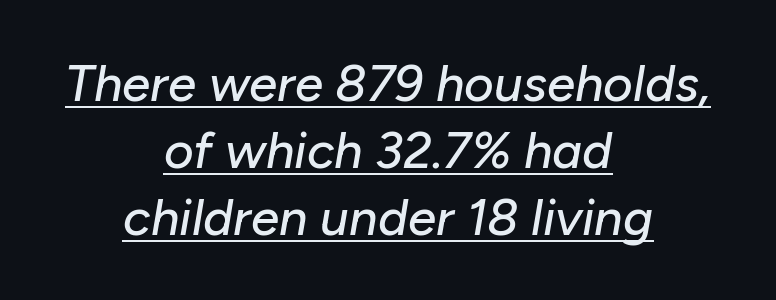
Leading: standard. Underlined type. You could not count columns in this text — the font is proportionally spaced. Each line is balanced around a shared central axis. Standard letterfit; no display-style spreading of the glyphs. You can tell it's italic because the verticals aren't actually vertical.
